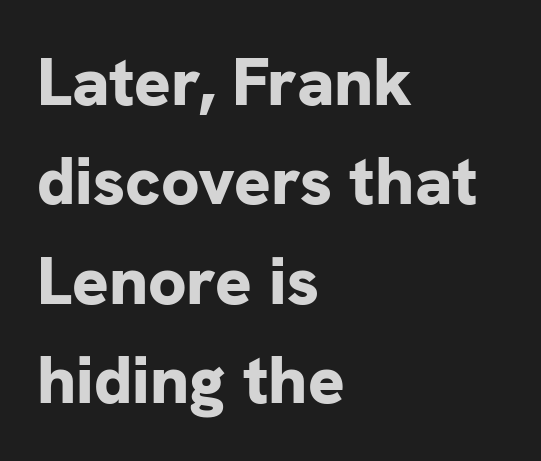
{"serif": "no", "italic": "no", "bold": "yes", "weight": "bold", "width": "normal", "stroke_contrast": "low", "x_height": "medium", "monospaced": "no", "underline": "no", "align": "left", "line_spacing": "normal", "line_spacing_ratio": 1.46, "letter_spacing": "normal", "letter_spacing_em": 0.0, "glyph_px": 68}
